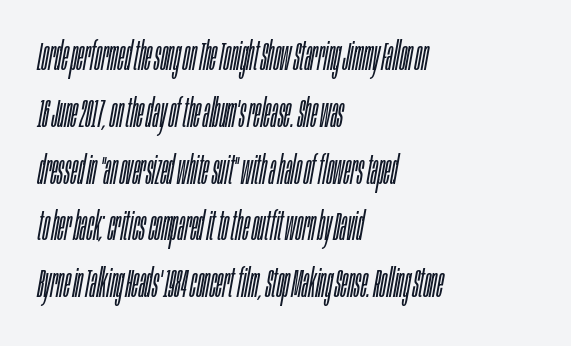
Q: Is the text bold? A: No.
Q: Is the text italic (slanted)? A: Yes, it leans right by about 10 degrees.
Q: Is the text underlined? A: No.
Q: How is the paragraph aligned? A: Left-aligned.
Q: Is the spacing between letters normal or unusually wide? A: Normal.
Q: Is the spacing between lines tight, normal or loose? A: Normal.
Q: Width (condensed, normal, or wide)? A: Condensed.
Q: Stroke contrast? A: Low.
Q: x-height? A: Large.
Q: Monospaced? A: No.
